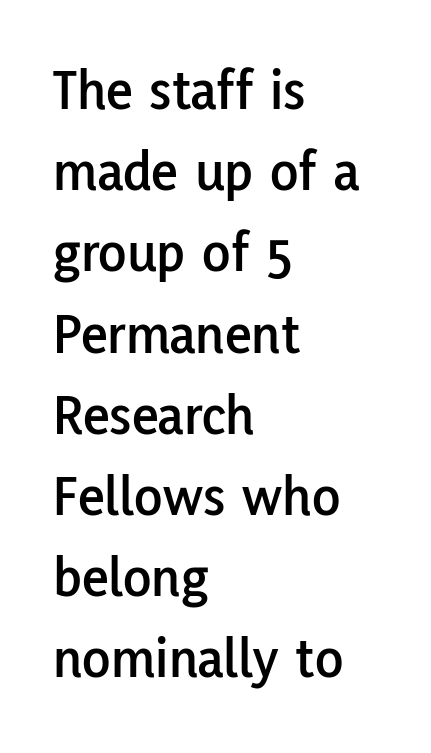
{"serif": "no", "italic": "no", "width": "normal", "stroke_contrast": "low", "x_height": "medium", "monospaced": "no", "underline": "no", "align": "left", "line_spacing": "normal", "line_spacing_ratio": 1.4, "letter_spacing": "normal", "letter_spacing_em": 0.0, "glyph_px": 58}
